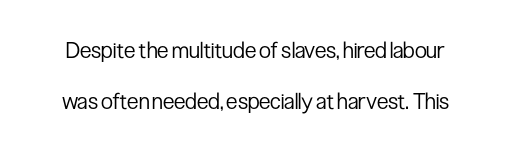
The image shows 22 px text type, upright; set loose line spacing (2.32x), normal letter spacing, not underlined.
